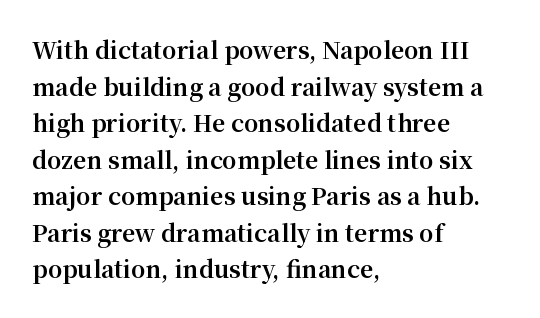
Visually the block forms a straight wall on the left and a jagged coastline on the right. The letters are bold, with thick, heavy strokes. The gap between lines stays unmarked. This sample keeps an unexceptional amount of space between lines. The horizontal fit of the characters is conventional and even. Vertical strokes here are truly vertical.
